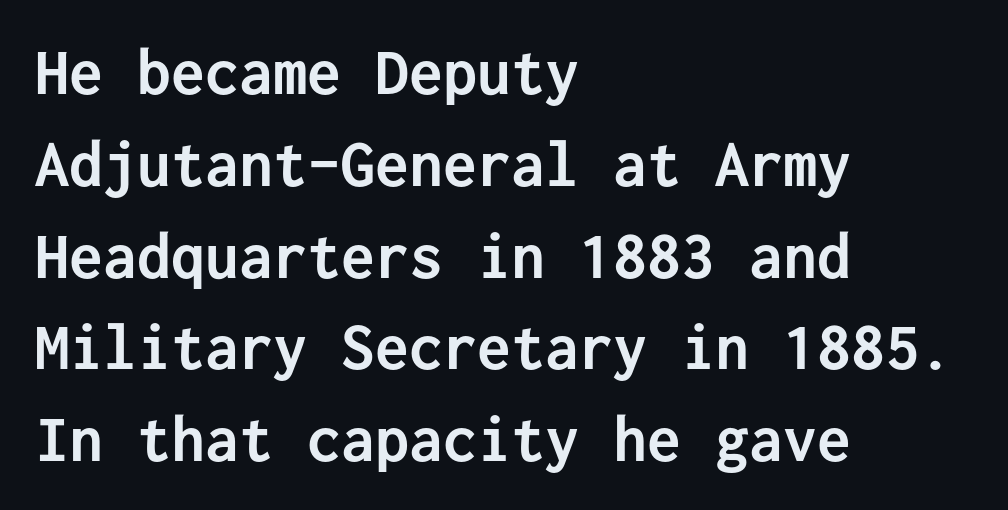
{"serif": "no", "italic": "no", "bold": "yes", "weight": "semibold", "width": "normal", "stroke_contrast": "low", "x_height": "medium", "monospaced": "yes", "underline": "no", "align": "left", "line_spacing": "normal", "line_spacing_ratio": 1.35, "letter_spacing": "normal", "letter_spacing_em": 0.0, "glyph_px": 68}
